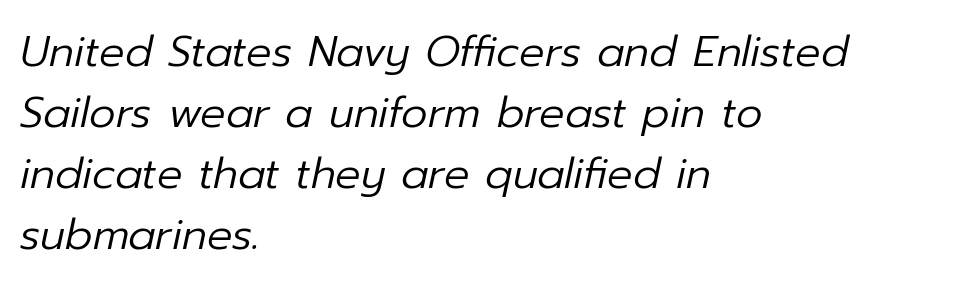
Only glyphs here, with clear space below each row. You could not count columns in this text — the font is proportionally spaced. No letter is thick-stroked: the sample isn't bold. Every row of glyphs begins at an identical x-position on the left. Honestly, the row spacing looks completely unremarkable.
